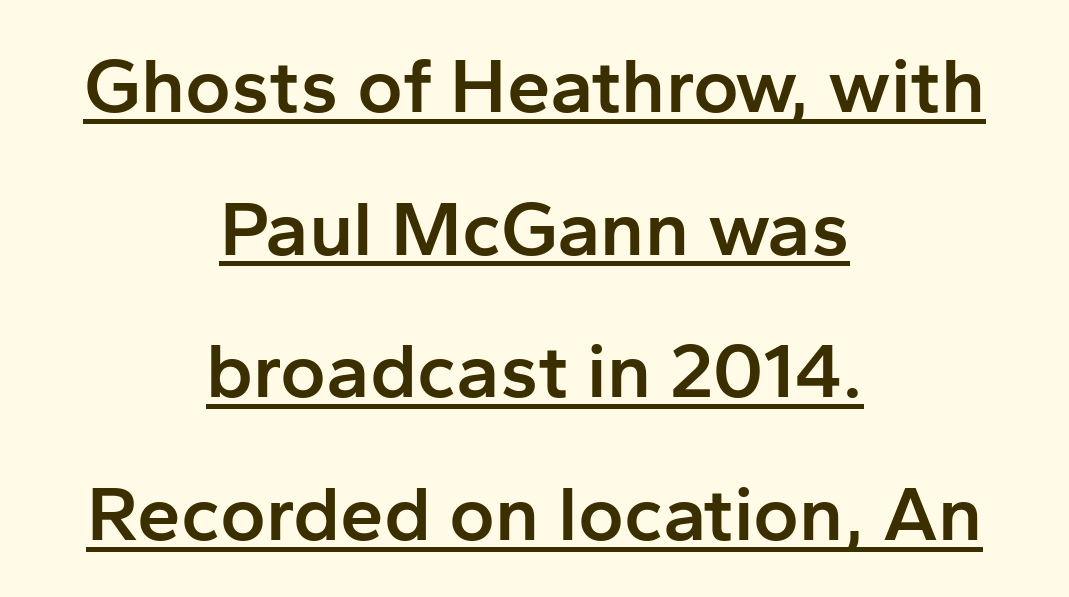
{"serif": "no", "italic": "no", "bold": "semi", "weight": "semibold", "width": "normal", "stroke_contrast": "low", "x_height": "medium", "monospaced": "no", "underline": "yes", "align": "center", "line_spacing_ratio": 1.83, "letter_spacing": "normal", "letter_spacing_em": 0.0, "glyph_px": 78}
